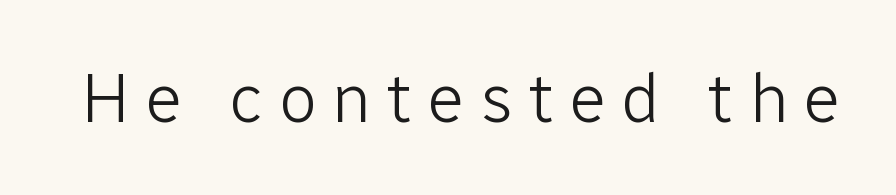
Q: Is the text bold? A: No.
Q: Is the text italic (slanted)? A: No, it is upright.
Q: Is the typeface a serif or a sans-serif typeface? A: Sans-serif.
Q: Is the text underlined? A: No.
Q: Is the spacing between letters normal or unusually wide? A: Unusually wide.
Q: Width (condensed, normal, or wide)? A: Normal.
Q: Stroke contrast? A: Low.
Q: x-height? A: Medium.
Q: Monospaced? A: No.
